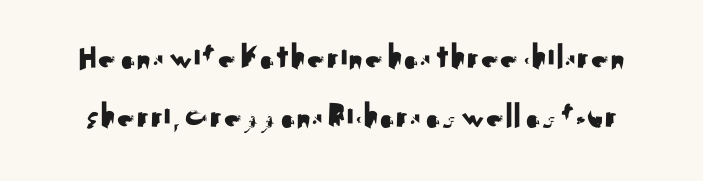
The zone under the glyphs is completely vacant. The horizontal fit of the characters is conventional and even. The letters advance in unequal steps, a hallmark of proportional type. Rendered with straight, roman letterforms. This block has exactly the height ordinary leading produces.
